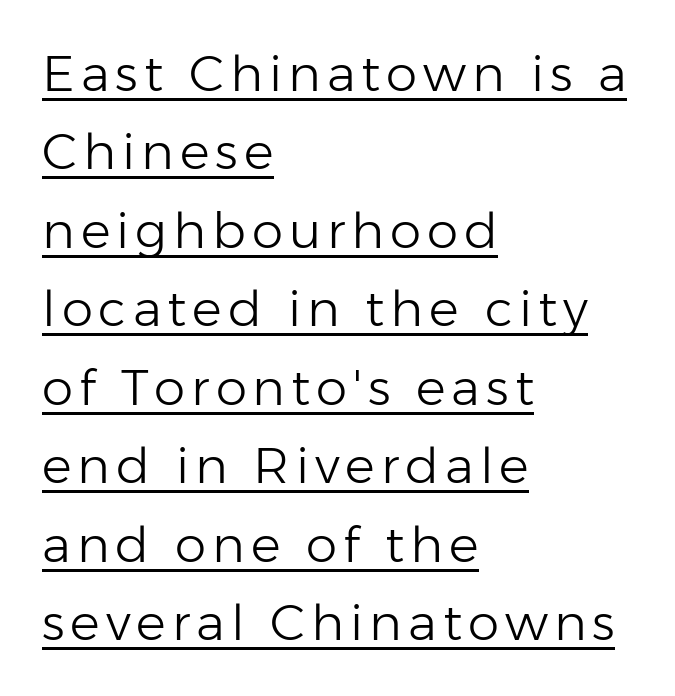
No italicization has been applied; the sample stays upright. Do the characters align in a grid? No, the font is proportional. The lettering is marked with a stroke running underneath it. The rendering uses a moderate line-height, typical for paragraphs.
